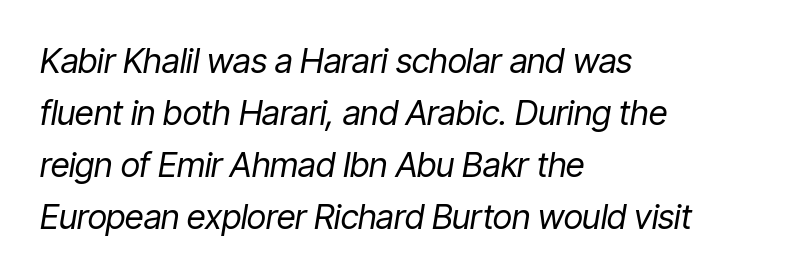
The image shows 34 px regular-weight, condensed type, italic (leaning right); set left-aligned, normal line spacing (1.53x), normal letter spacing, not underlined; low stroke contrast and a medium x-height.
